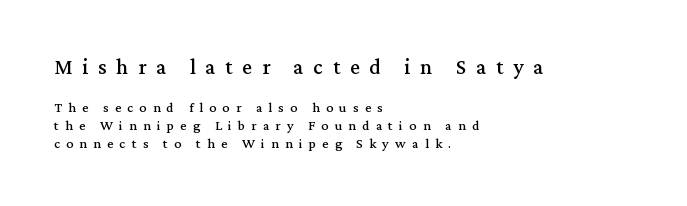
Do the letters lean? They stand straight. A student would call this left alignment; a typographer would say flush left, rag right. The letters are spread apart with noticeably loose tracking. The space directly below the letters is spotless.
